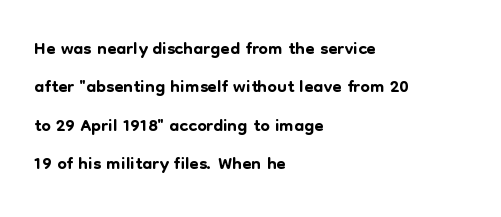
Compared with typical paragraphs, the rows here are spaced about the same. Posture: straight, roman, zero tilt. Inter-character spacing is left at the font's built-in metrics. The space beneath each line is pristine and unruled. The compositor pushed each line to the left boundary.
